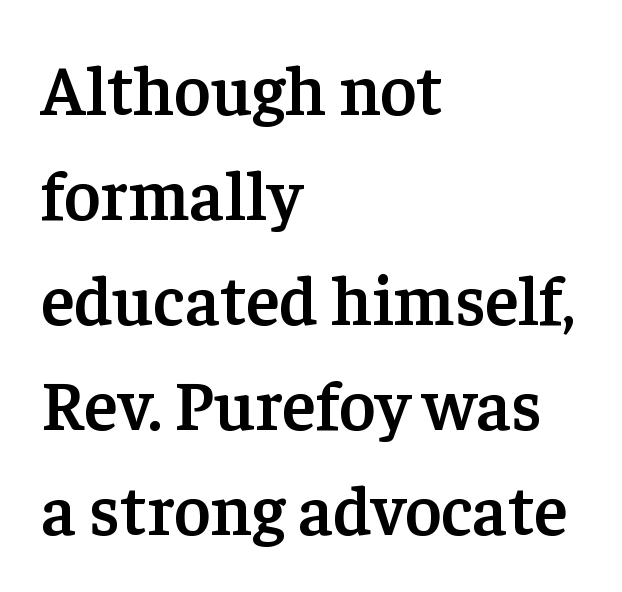
{"serif": "yes", "italic": "no", "bold": "semi", "weight": "semibold", "width": "normal", "stroke_contrast": "low", "x_height": "medium", "monospaced": "no", "underline": "no", "align": "left", "line_spacing": "normal", "line_spacing_ratio": 1.5, "letter_spacing": "normal", "letter_spacing_em": 0.0, "glyph_px": 70}
